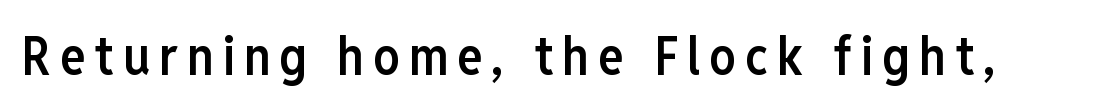
The image shows 53 px semibold, condensed sans-serif type, upright; set not underlined; low stroke contrast and a medium x-height.
